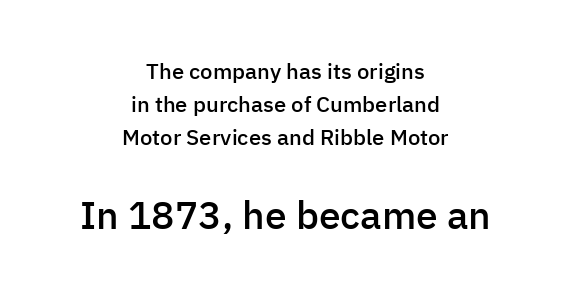
Q: Is the text bold? A: Semi-bold.
Q: Is the text italic (slanted)? A: No, it is upright.
Q: Is the typeface a serif or a sans-serif typeface? A: Sans-serif.
Q: Is the text underlined? A: No.
Q: How is the paragraph aligned? A: Centered.
Q: Is the spacing between letters normal or unusually wide? A: Normal.
Q: Is the spacing between lines tight, normal or loose? A: Normal.
Q: Which block of text is set in a larger size, the first (top) or the second (bottom)? A: The second (bottom) one.
Q: Width (condensed, normal, or wide)? A: Normal.
Q: Stroke contrast? A: Low.
Q: x-height? A: Medium.
Q: Monospaced? A: No.
